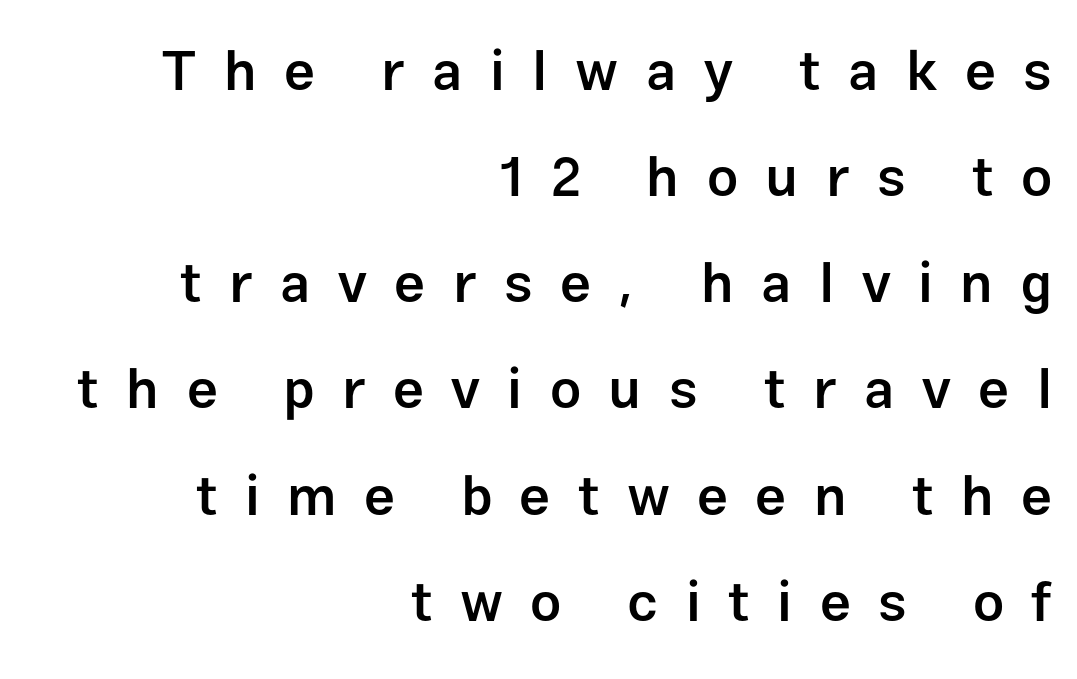
The image shows 55 px semibold sans-serif type, upright; set right-aligned, loose line spacing (1.93x), unusually wide letter spacing (+0.5 em), not underlined; low stroke contrast and a medium x-height.
